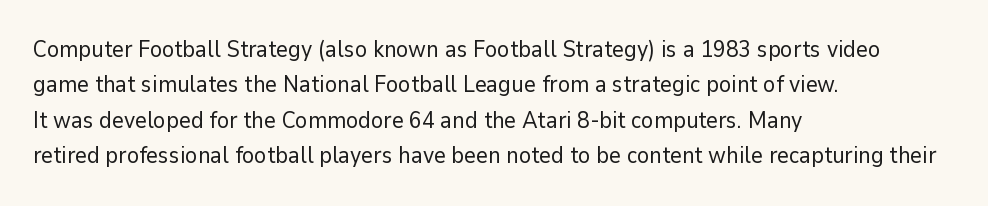
{"italic": "no", "bold": "no", "underline": "no", "align": "left", "line_spacing": "normal", "line_spacing_ratio": 1.54, "letter_spacing": "normal", "letter_spacing_em": 0.0, "glyph_px": 23}
